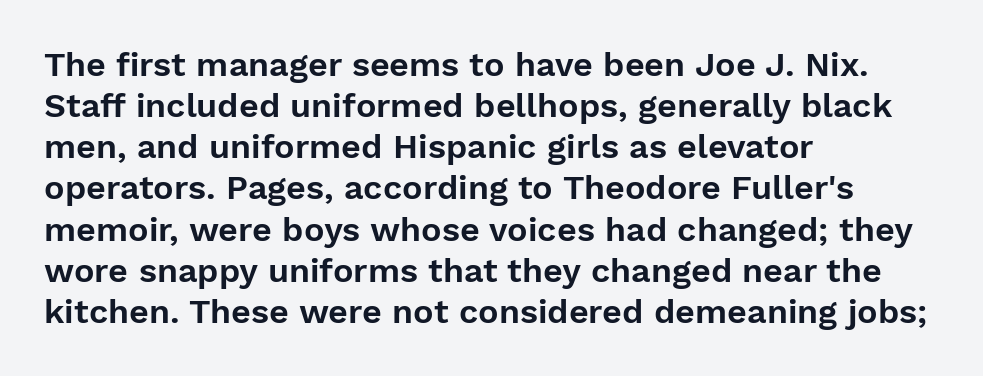
The setting favours the left margin, as ordinary paragraphs usually do. Here the designer chose a conventional face with non-uniform glyph widths. The letters stand upright; this is a roman face. Classification — sans serif. Tracking value appears to be zero — textbook default spacing.
